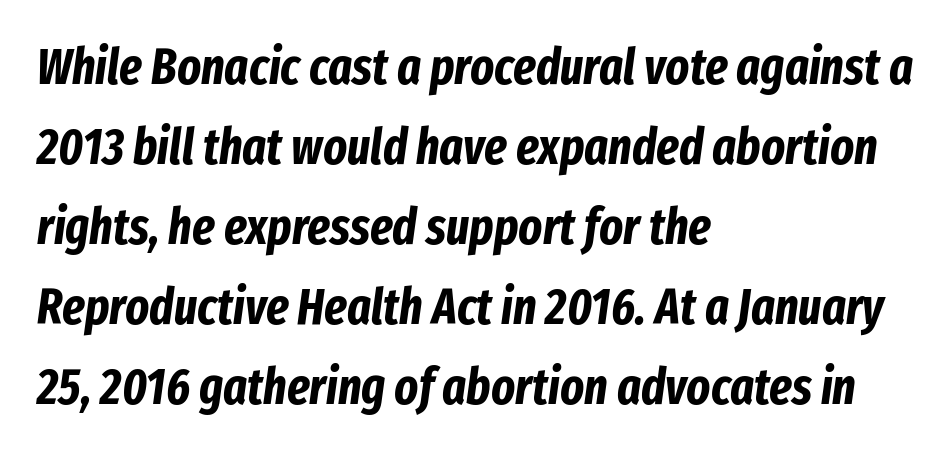
The image shows 50 px bold, condensed type, italic (leaning right); set left-aligned, normal line spacing (1.6x), normal letter spacing, not underlined; low stroke contrast and a medium x-height.
